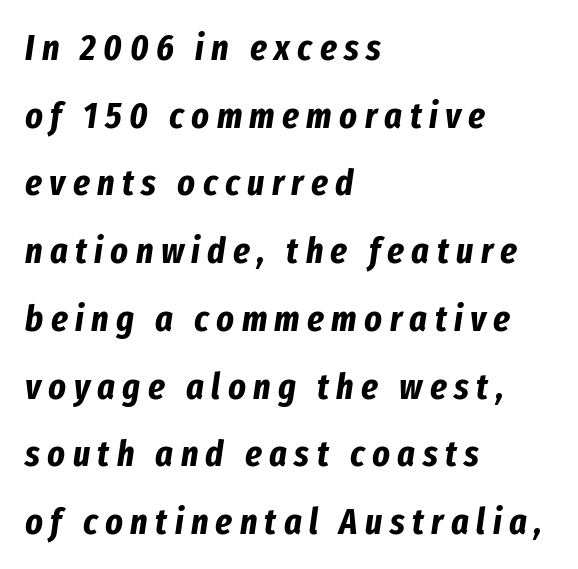
The image shows 37 px bold, condensed type, italic (leaning right); set left-aligned, line spacing 1.83x, unusually wide letter spacing (+0.2 em), not underlined; low stroke contrast and a medium x-height.
